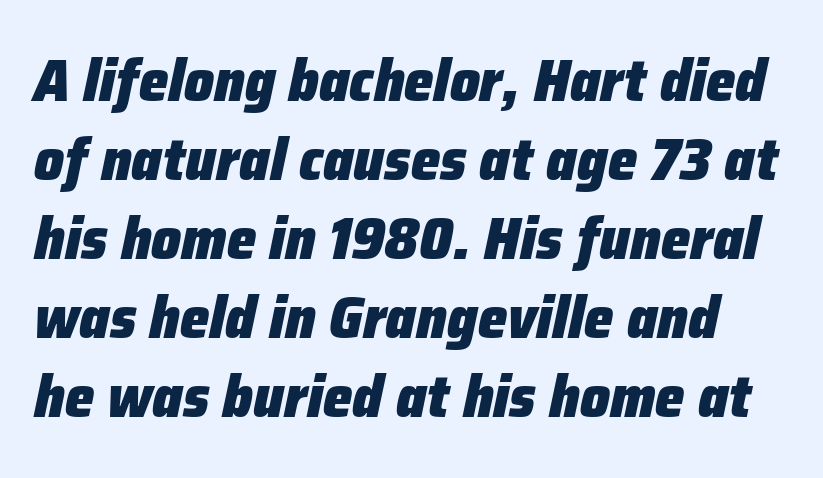
The image shows 59 px heavy type, italic (leaning right); set normal line spacing (1.34x), normal letter spacing, not underlined; low stroke contrast and a medium x-height.
